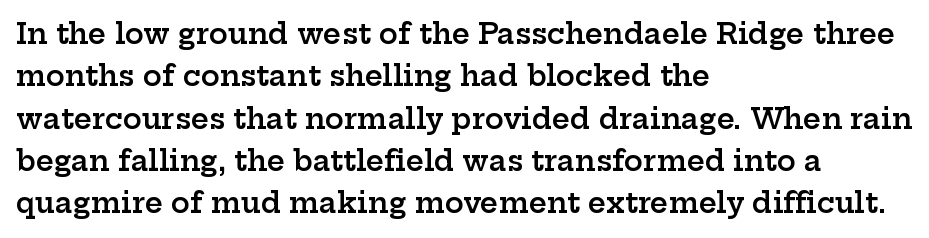
{"serif": "yes", "italic": "no", "bold": "semi", "weight": "semibold", "width": "wide", "stroke_contrast": "low", "x_height": "medium", "monospaced": "no", "underline": "no", "align": "left", "line_spacing": "normal", "line_spacing_ratio": 1.51, "letter_spacing": "normal", "letter_spacing_em": 0.0, "glyph_px": 28}
